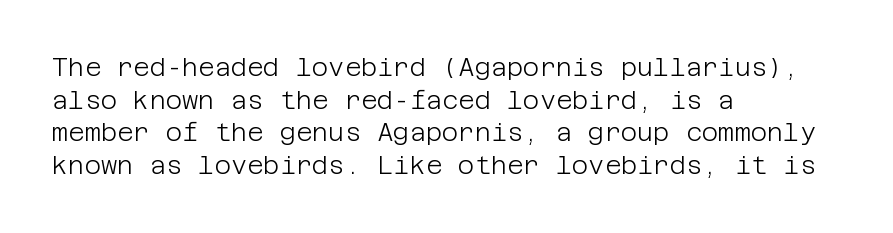
Q: Is the text bold? A: No.
Q: Is the text italic (slanted)? A: No, it is upright.
Q: Is the text underlined? A: No.
Q: How is the paragraph aligned? A: Left-aligned.
Q: Is the spacing between letters normal or unusually wide? A: Normal.
Q: Is the spacing between lines tight, normal or loose? A: Normal.
